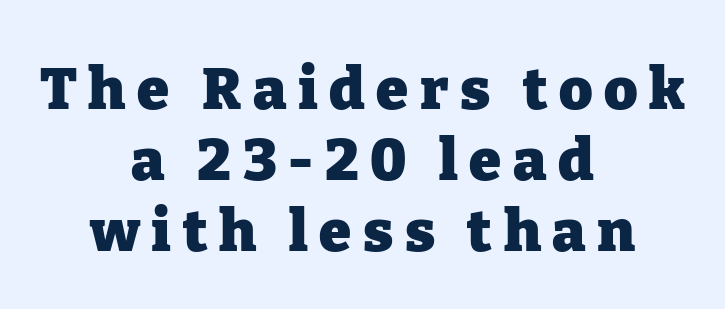
Tracking here is generous; glyphs stand well apart from one another. Lines of text with bare space underneath. Alignment: centered. Every character sits straight up, as roman type does.
